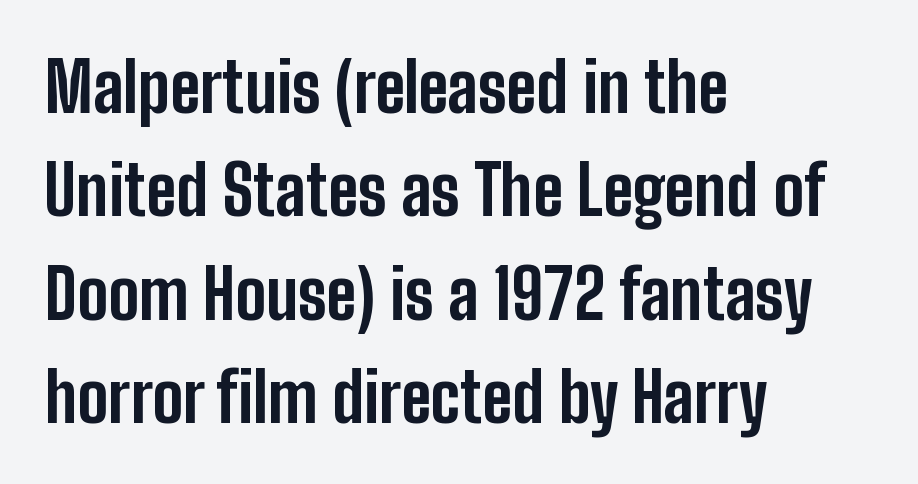
Q: Is the text bold? A: Yes.
Q: Is the text italic (slanted)? A: No, it is upright.
Q: Is the typeface a serif or a sans-serif typeface? A: Sans-serif.
Q: Is the text underlined? A: No.
Q: How is the paragraph aligned? A: Left-aligned.
Q: Is the spacing between letters normal or unusually wide? A: Normal.
Q: Is the spacing between lines tight, normal or loose? A: Normal.
Q: Width (condensed, normal, or wide)? A: Condensed.
Q: Stroke contrast? A: Low.
Q: x-height? A: Medium.
Q: Monospaced? A: No.
